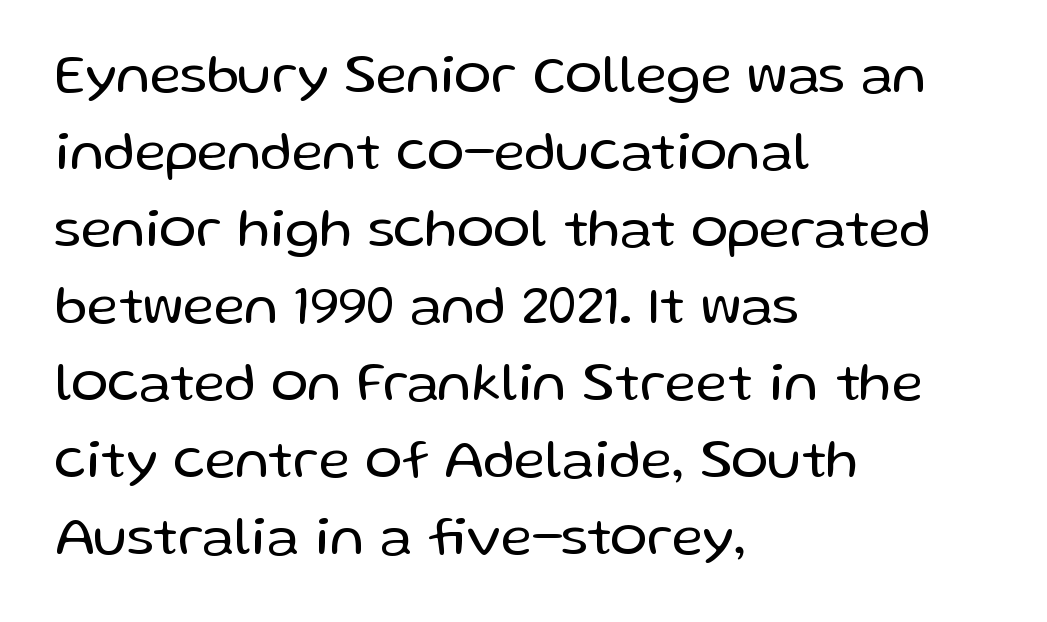
The image shows 55 px regular-weight sans-serif type, upright; set left-aligned, normal line spacing (1.4x), normal letter spacing, not underlined; low stroke contrast and a medium x-height.
